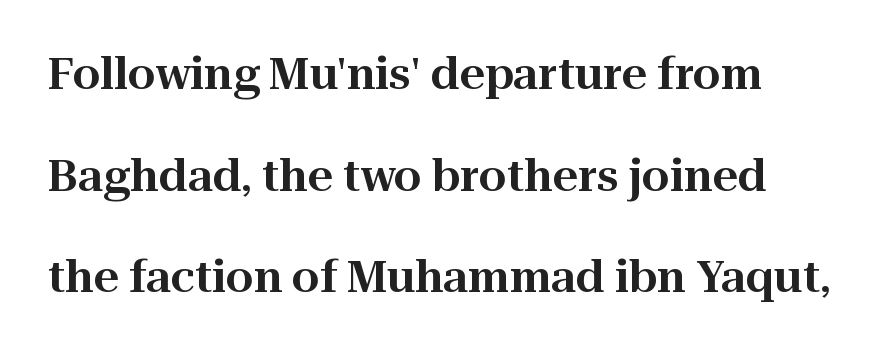
The image shows 44 px serif type, upright; set loose line spacing (2.31x), normal letter spacing, not underlined; high stroke contrast and a medium x-height.
